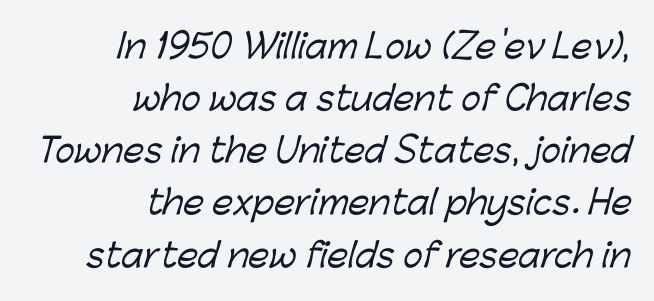
Q: Is the typeface a serif or a sans-serif typeface? A: Sans-serif.
Q: Is the text underlined? A: No.
Q: How is the paragraph aligned? A: Right-aligned.
Q: Is the spacing between letters normal or unusually wide? A: Normal.
Q: Is the spacing between lines tight, normal or loose? A: Normal.
Q: Width (condensed, normal, or wide)? A: Normal.
Q: Stroke contrast? A: Low.
Q: x-height? A: Medium.
Q: Monospaced? A: No.
